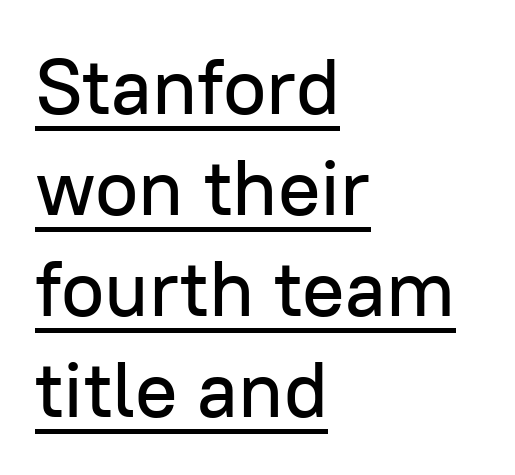
{"serif": "no", "italic": "no", "width": "normal", "stroke_contrast": "low", "x_height": "medium", "monospaced": "no", "underline": "yes", "align": "left", "line_spacing": "normal", "line_spacing_ratio": 1.28, "letter_spacing": "normal", "letter_spacing_em": 0.0, "glyph_px": 79}
